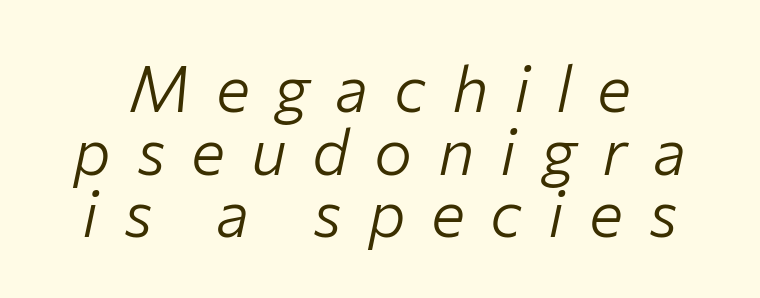
The image shows 64 px light type, italic (leaning right); set tight line spacing (0.98x), unusually wide letter spacing (+0.4 em), not underlined; low stroke contrast and a medium x-height.
